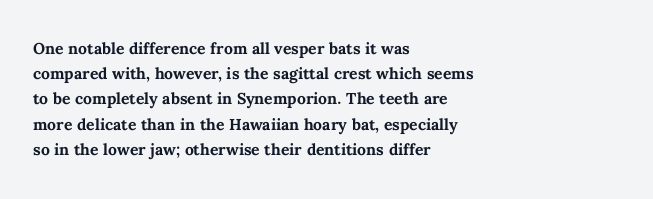
Each line starts at the same left margin while the right side varies. Upright lettering throughout. What stands out about the letter spacing? Nothing — it is the standard amount. Check the space under the baseline: it is left empty. The typesetting leans heavy: a genuine bold.
